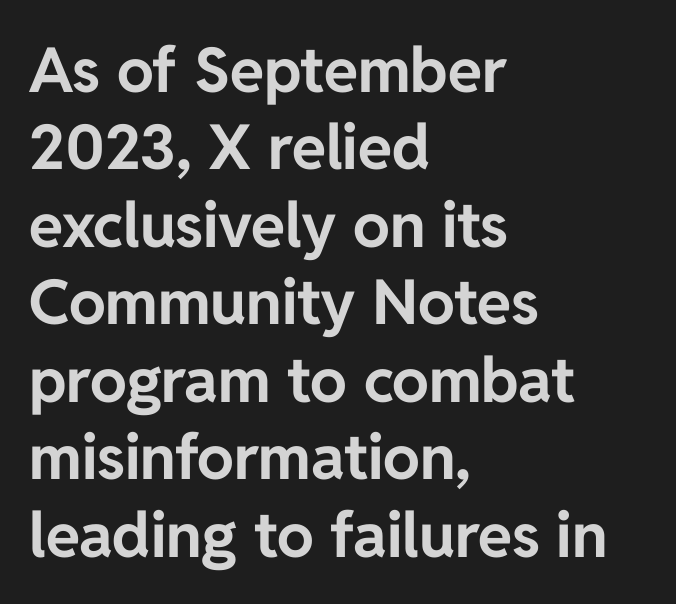
{"serif": "no", "italic": "no", "bold": "yes", "weight": "bold", "width": "normal", "stroke_contrast": "low", "x_height": "medium", "monospaced": "no", "underline": "no", "align": "left", "line_spacing": "normal", "line_spacing_ratio": 1.25, "letter_spacing": "normal", "letter_spacing_em": 0.0, "glyph_px": 62}
